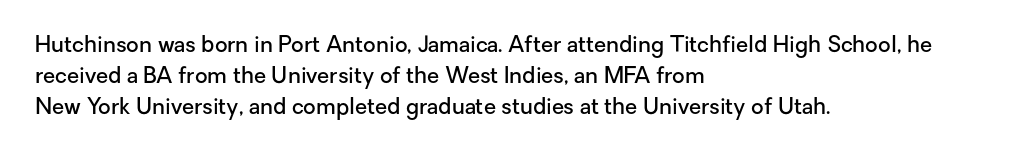
{"italic": "no", "bold": "semi", "underline": "no", "align": "left", "line_spacing": "normal", "line_spacing_ratio": 1.4, "letter_spacing": "normal", "letter_spacing_em": 0.0, "glyph_px": 22}
